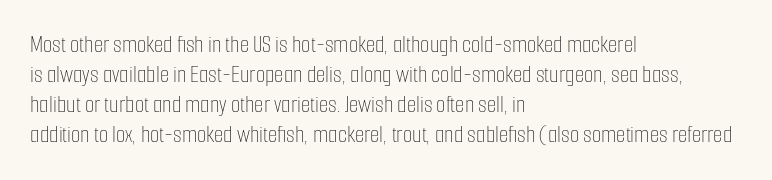
{"italic": "no", "bold": "no", "underline": "no", "align": "left", "line_spacing": "normal", "line_spacing_ratio": 1.25, "letter_spacing": "normal", "letter_spacing_em": 0.0, "glyph_px": 24}
